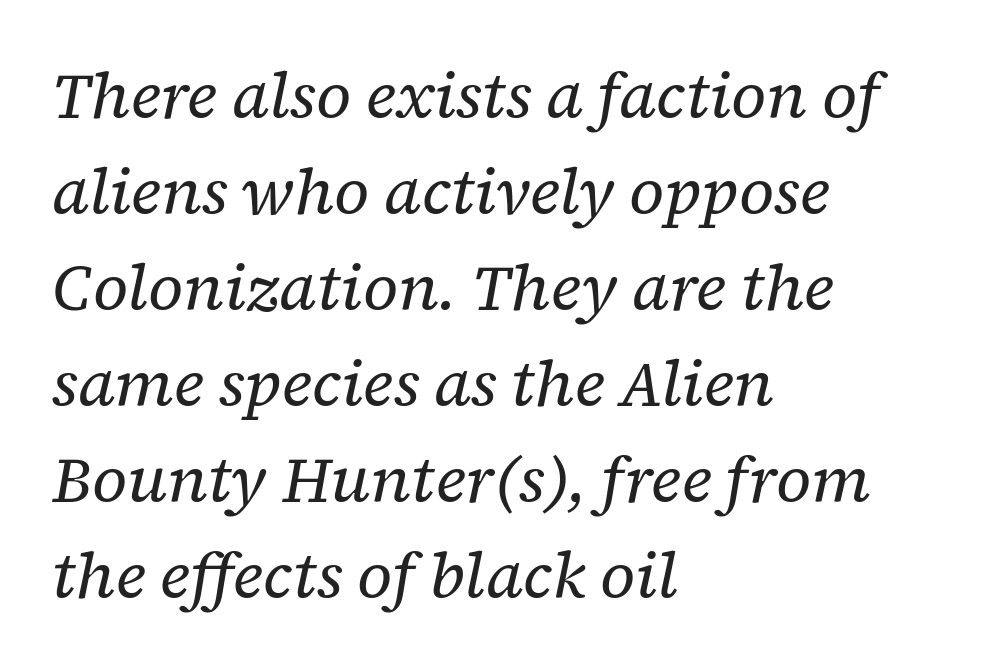
The image shows 64 px regular-weight serif type, italic (leaning right); set left-aligned, normal line spacing (1.5x), normal letter spacing, not underlined; low stroke contrast and a medium x-height.
